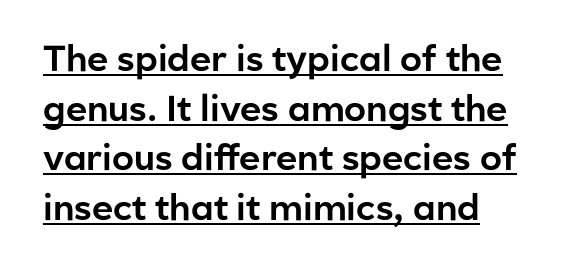
Do the characters align in a grid? No, the font is proportional. What kind of face is this? One without serifs — a sans. Observe the ordinary spacing: letters are neighbours, not strangers. Does the copy run flush right? No — it runs flush left. These lines were composed using upright roman letters.
